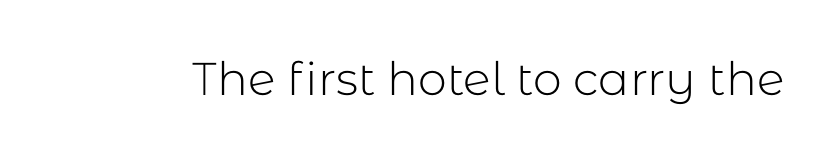
The image shows 46 px light sans-serif type, upright; set normal letter spacing, not underlined; low stroke contrast and a medium x-height.
